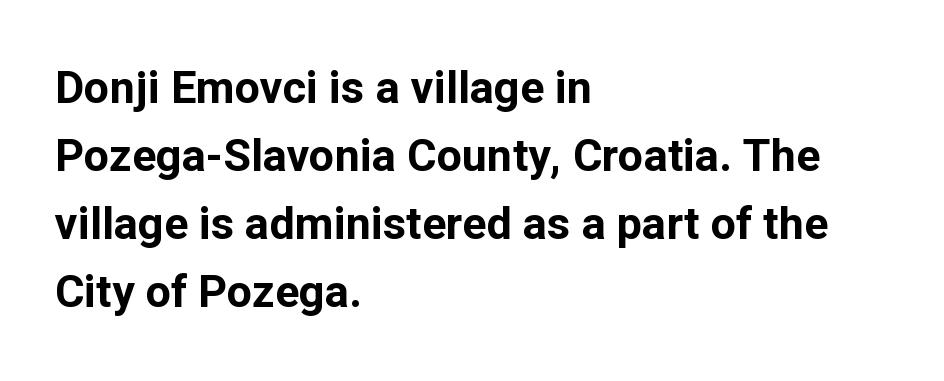
The letters are bold, with thick, heavy strokes. The glyphs are unaccompanied by any horizontal stroke below them. Character widths vary here, with narrow letters taking less room than wide ones. Every stem runs plumb, perpendicular to the baseline.
